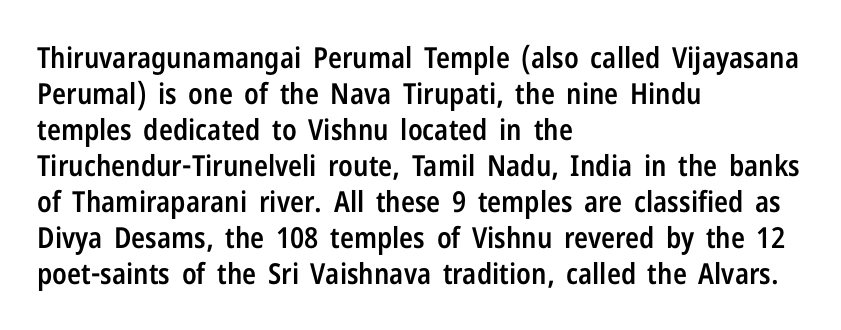
Nobody drew a line under any word here. Leftover space on each line is placed entirely after the last word. Tall strokes in this sample are plumb rather than angled. You can tell from the bare stems that sans-serif type was used. The horizontal fit of the characters is conventional and even. Compared with an ordinary text face, these strokes are moderately heavier — a semibold.
